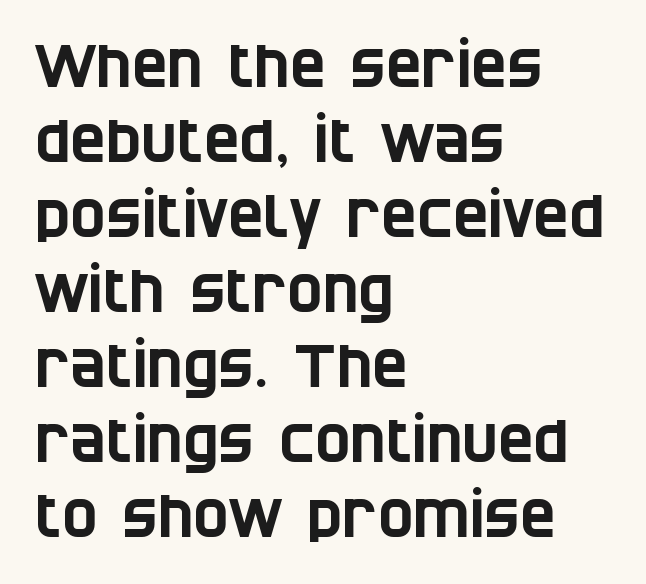
{"serif": "no", "width": "condensed", "stroke_contrast": "low", "x_height": "large", "monospaced": "no", "underline": "no", "align": "left", "line_spacing": "normal", "line_spacing_ratio": 1.25, "letter_spacing": "normal", "letter_spacing_em": 0.0, "glyph_px": 60}
